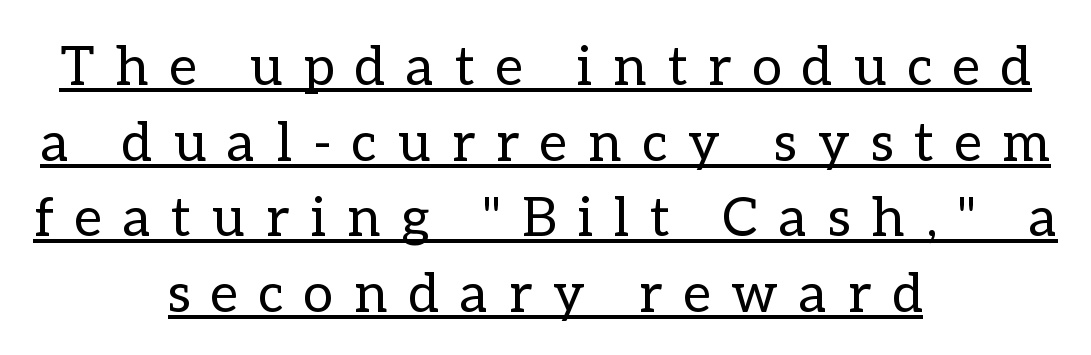
{"italic": "no", "bold": "no", "weight": "regular", "width": "normal", "stroke_contrast": "low", "x_height": "medium", "monospaced": "no", "underline": "yes", "align": "center", "line_spacing": "normal", "line_spacing_ratio": 1.4, "letter_spacing": "wide", "letter_spacing_em": 0.39, "glyph_px": 54}
